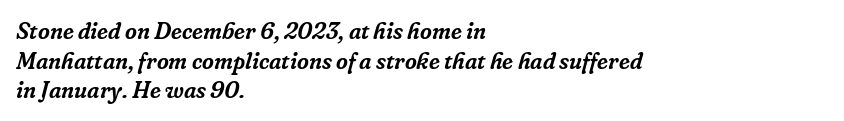
Q: Is the text italic (slanted)? A: Yes, it leans right by about 16 degrees.
Q: Is the text underlined? A: No.
Q: How is the paragraph aligned? A: Left-aligned.
Q: Is the spacing between letters normal or unusually wide? A: Normal.
Q: Is the spacing between lines tight, normal or loose? A: Normal.
